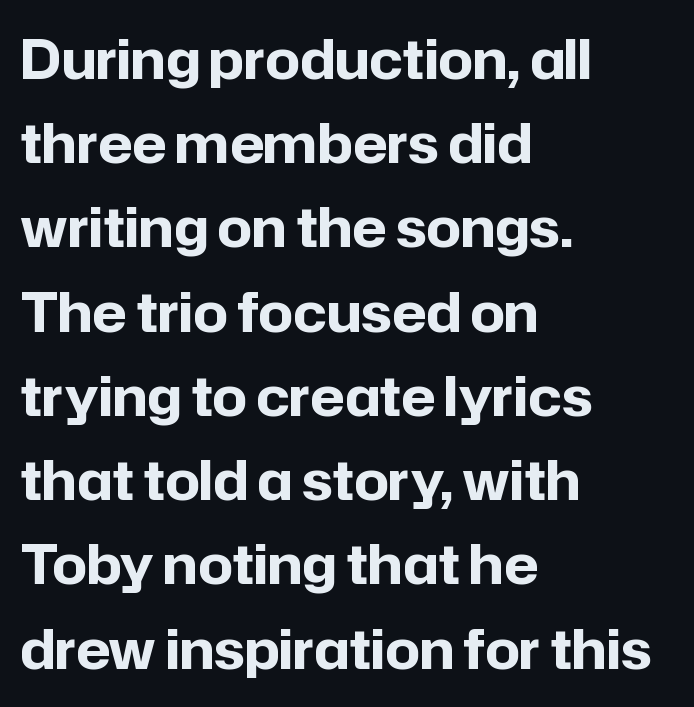
Are there feet on the stems? There aren't — it's a sans. The ragged edge is on the right, which tells us the setting is flush left. Nope, not italic — everything's standing straight. The space between consecutive lines is moderate. Glyph-to-glyph distance matches everyday printed text.
